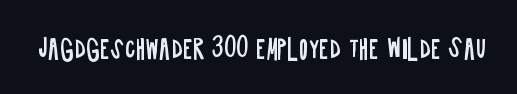
A roman cut, with each character standing at attention. Decoration check: the copy has no underline. The gaps between neighbouring characters are ordinary and unremarkable. Bold? No — there's no thickening of the strokes.
